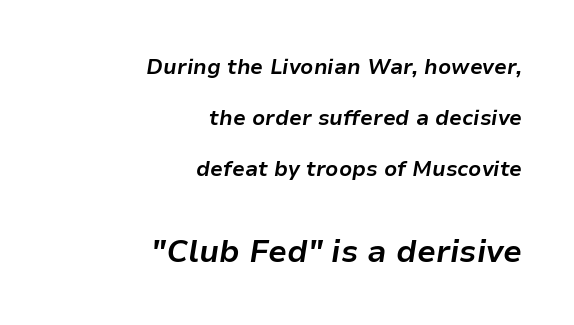
These two chunks differ in scale, with the bottom chunk taking the larger measure. The compositor pushed each line to the right boundary. No word sits above an underline. Every character sits at an angle, as italics do. The strokes are fattened all the way to bold. In terms of leading, this rendering errs on the spacious side.
